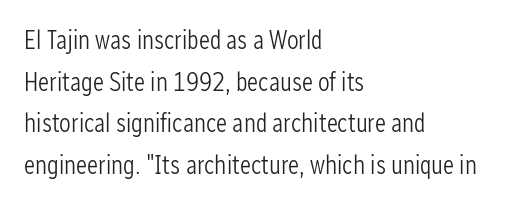
{"italic": "no", "bold": "no", "underline": "no", "align": "left", "line_spacing": "normal", "line_spacing_ratio": 1.6, "letter_spacing": "normal", "letter_spacing_em": 0.0, "glyph_px": 26}
